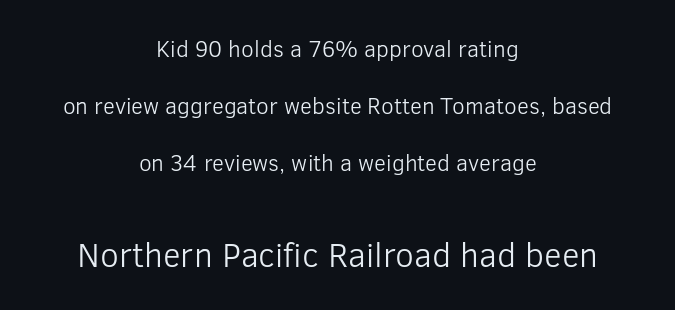
The image shows 34 px light sans-serif type, upright; set centered, loose line spacing (2.48x), normal letter spacing, not underlined; the second (bottom) block is 1.48x larger; low stroke contrast and a medium x-height.
